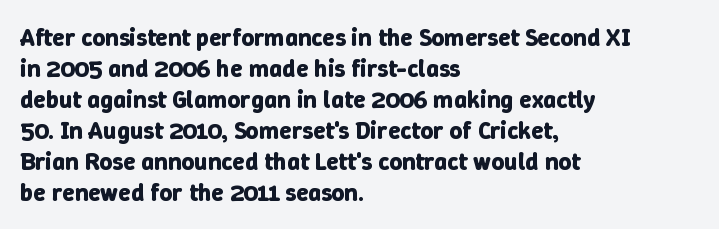
You'd pick this weight for a headline — it's a proper bold. Upright lettering throughout. Nothing unusual about the tracking: characters are spaced as the font intends. Check the space under the baseline: it is left empty.
